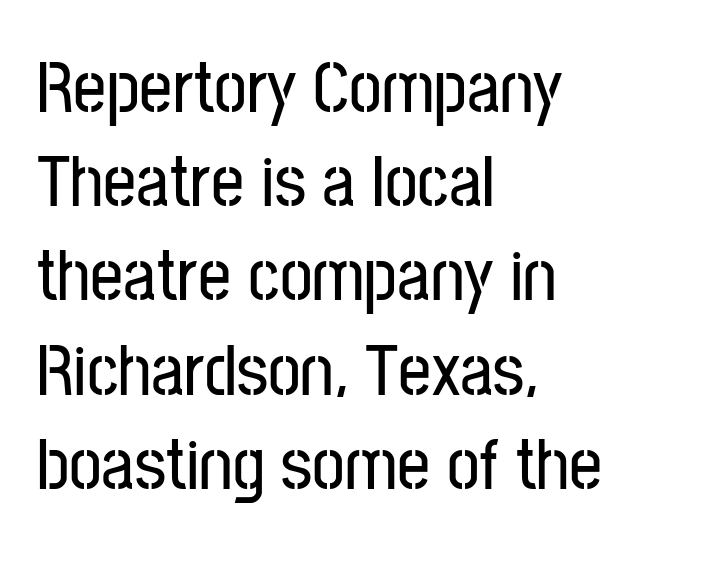
The image shows 73 px condensed sans-serif type, upright; set left-aligned, normal line spacing (1.29x), normal letter spacing, not underlined; low stroke contrast and a medium x-height.
